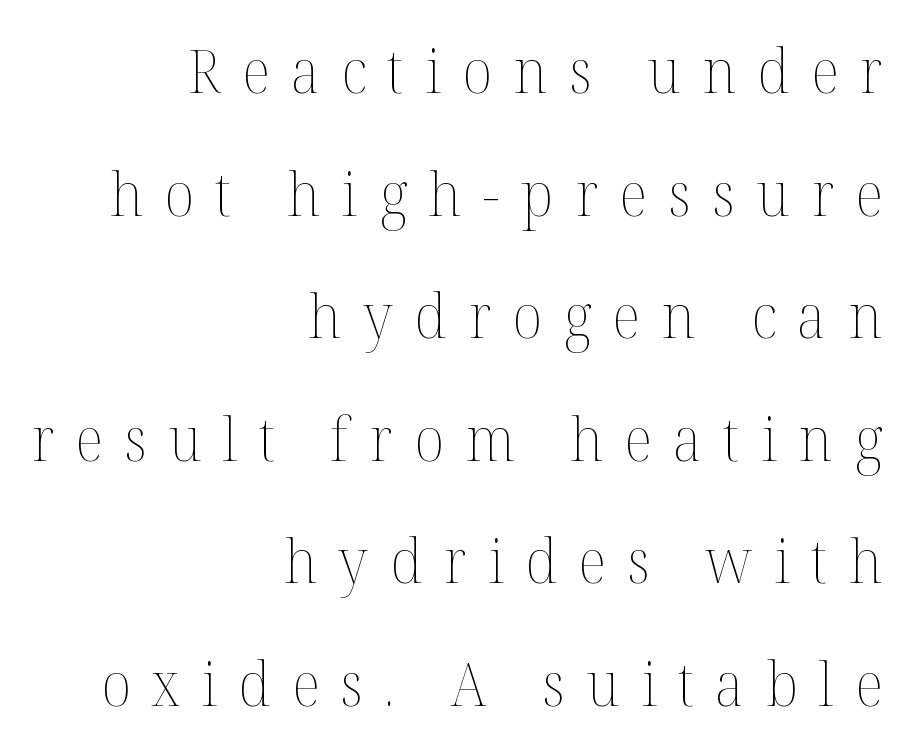
Substantial extra tracking has been applied to these lines. The compositor pushed each line to the right boundary. The space beneath each line is pristine and unruled. A typesetter would call this proportional, since set widths differ per character. Italic? Not at all — the glyphs are vertical.
